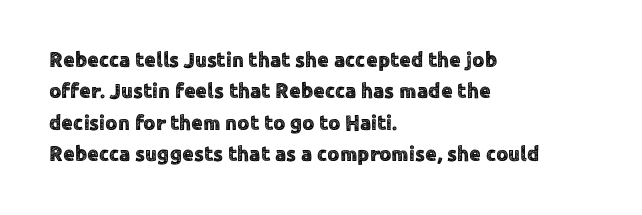
The compositor pushed each line to the left boundary. The designer left line spacing at the default. The rendering keeps characters at their native spacing. No italicization has been applied; the sample stays upright. Clear beneath every line of the passage.
